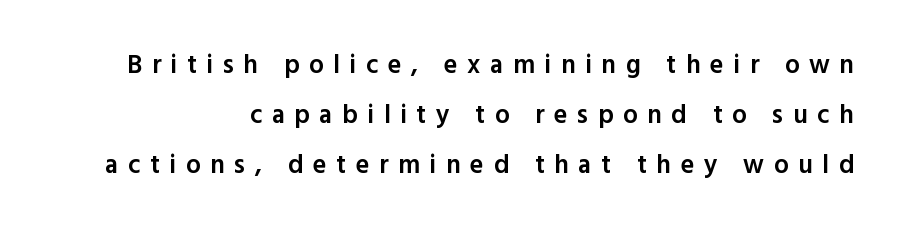
Q: Is the text bold? A: Semi-bold.
Q: Is the text italic (slanted)? A: No, it is upright.
Q: Is the text underlined? A: No.
Q: Is the spacing between letters normal or unusually wide? A: Unusually wide.
Q: Is the spacing between lines tight, normal or loose? A: Loose.
